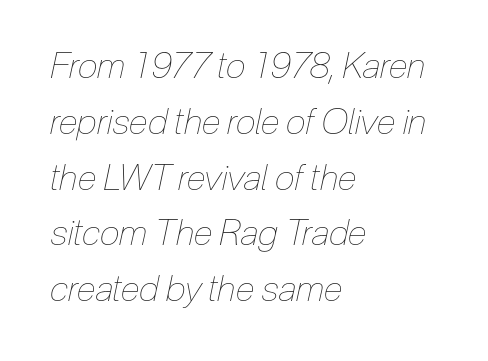
The strokes are not fattened; the text isn't bold. Only glyphs here, with clear space below each row. One glance says typical: line gaps are just what's usual. Looks like regular typesetting: each glyph gets only the width it needs. Glyph-to-glyph distance matches everyday printed text.
